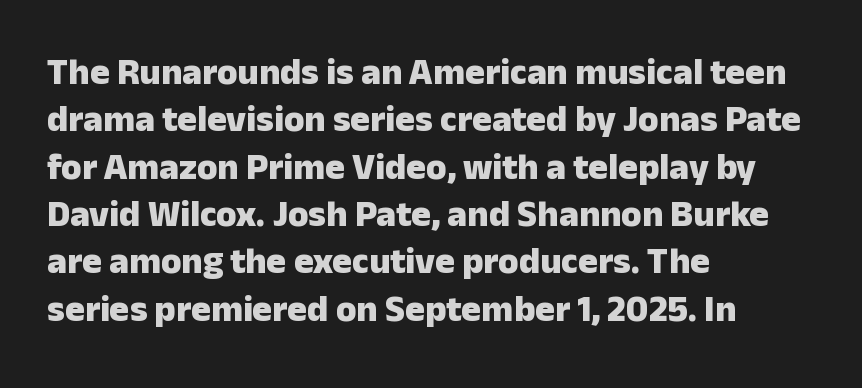
Upright lettering throughout. The typeface chosen for these lines omits serifs. Quick note: interline space is typical. Descender tails drop into unmarked territory.
